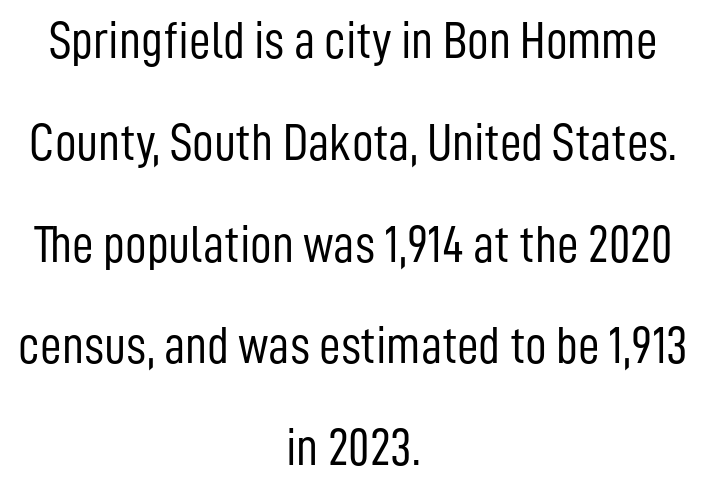
{"serif": "no", "italic": "no", "bold": "no", "weight": "light", "width": "condensed", "stroke_contrast": "low", "x_height": "medium", "monospaced": "no", "underline": "no", "align": "center", "line_spacing": "loose", "line_spacing_ratio": 1.92, "letter_spacing": "normal", "letter_spacing_em": 0.0, "glyph_px": 53}
